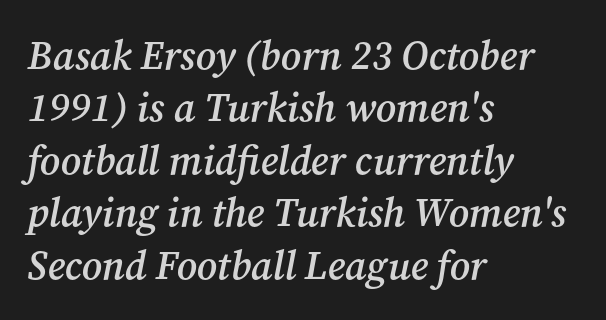
{"serif": "yes", "italic": "yes", "lean": "right", "slant_degrees": 12, "bold": "semi", "weight": "semibold", "width": "normal", "stroke_contrast": "medium", "x_height": "medium", "monospaced": "no", "underline": "no", "align": "left", "line_spacing": "normal", "line_spacing_ratio": 1.31, "letter_spacing": "normal", "letter_spacing_em": 0.0, "glyph_px": 40}
